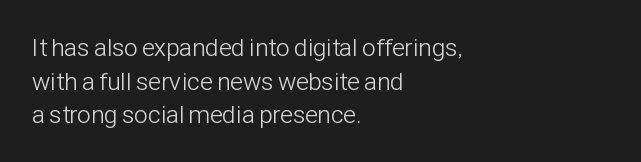
Q: Is the text bold? A: No.
Q: Is the text italic (slanted)? A: No, it is upright.
Q: Is the text underlined? A: No.
Q: How is the paragraph aligned? A: Left-aligned.
Q: Is the spacing between letters normal or unusually wide? A: Normal.
Q: Is the spacing between lines tight, normal or loose? A: Normal.
